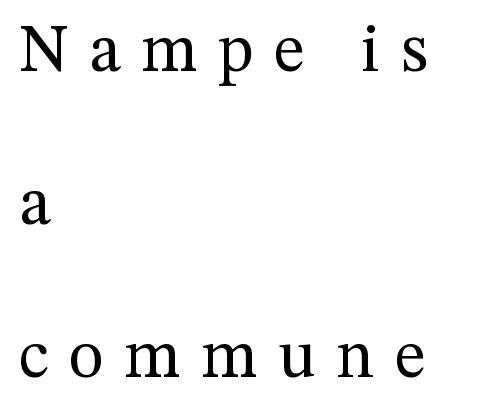
{"serif": "yes", "italic": "no", "bold": "no", "weight": "regular", "width": "normal", "stroke_contrast": "medium", "x_height": "medium", "monospaced": "no", "underline": "no", "align": "left", "line_spacing": "loose", "line_spacing_ratio": 2.28, "letter_spacing": "wide", "letter_spacing_em": 0.3, "glyph_px": 67}
